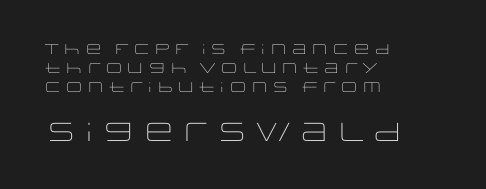
Top chunk: small. Bottom chunk: large. Characters follow at the spacing the type designer built in. No chunkiness to these letters — they're not bold. Honestly, the row spacing looks completely unremarkable. Every character sits straight up, as roman type does. The space beneath each line is pristine and unruled.
